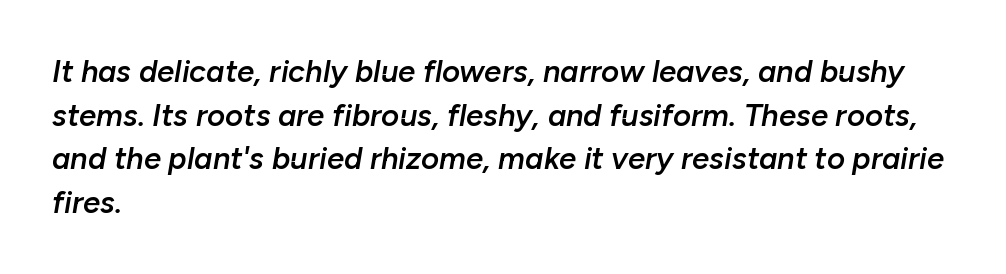
Evenly set lines give the paragraph a standard silhouette. Glance below the letters and you will spot only blank space. Observe the lean: these are italic letterforms. Stems and bowls a touch heavier than normal — semibold. The passage shown is typed in a proportional face where columns would drift. Caption: standard tracking, unaltered.
